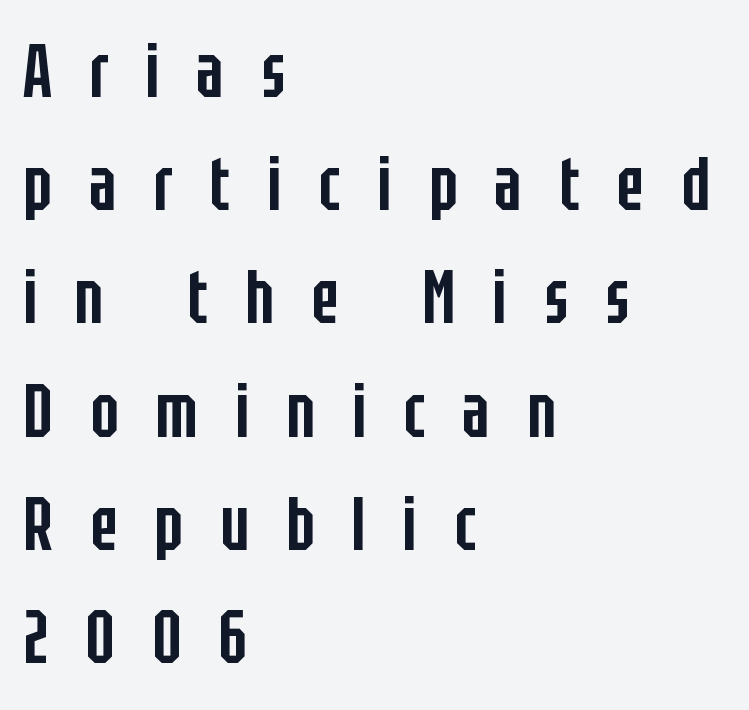
{"serif": "no", "italic": "no", "bold": "semi", "weight": "semibold", "width": "condensed", "stroke_contrast": "low", "x_height": "large", "monospaced": "no", "underline": "no", "align": "left", "line_spacing": "normal", "line_spacing_ratio": 1.53, "letter_spacing": "wide", "letter_spacing_em": 0.5, "glyph_px": 74}
